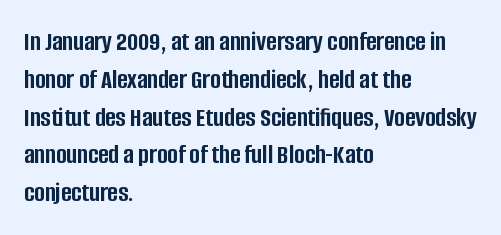
The image shows 28 px semibold, condensed sans-serif type, upright; set left-aligned, normal line spacing (1.35x), normal letter spacing, not underlined; low stroke contrast and a large x-height.
